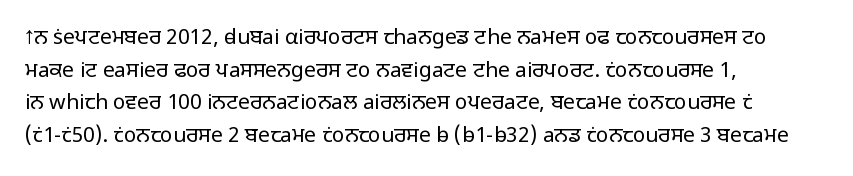
{"italic": "no", "bold": "no", "underline": "no", "align": "left", "line_spacing": "normal", "line_spacing_ratio": 1.55, "letter_spacing": "normal", "letter_spacing_em": 0.0, "glyph_px": 21}
